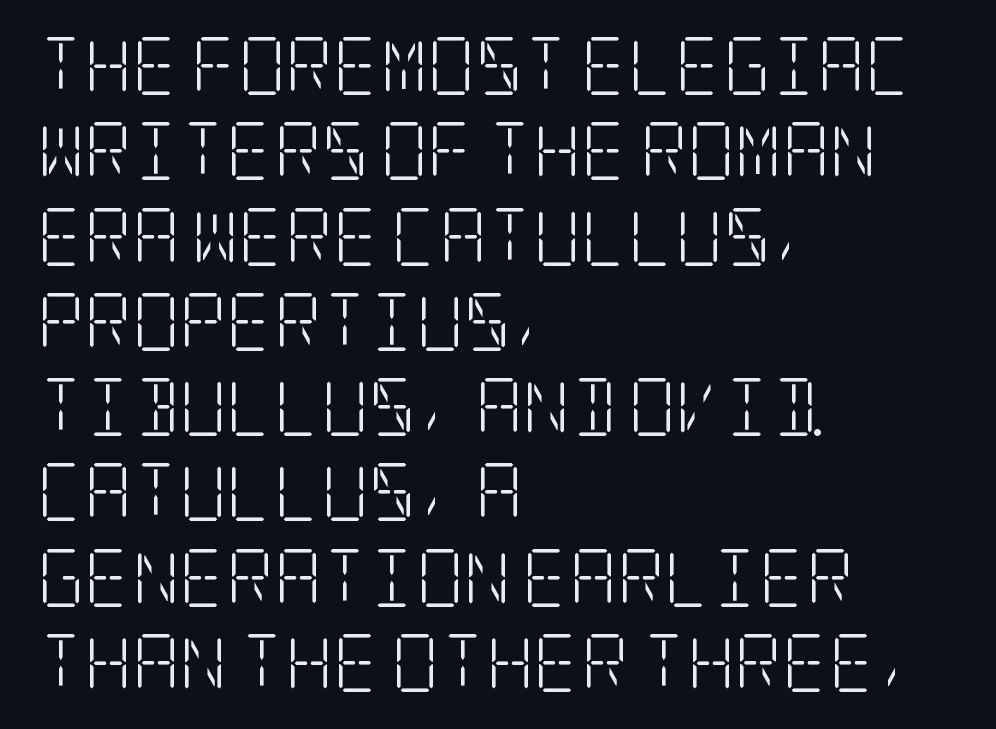
The image shows 58 px light, condensed serif type, upright; set left-aligned, normal line spacing (1.47x), normal letter spacing, not underlined; low stroke contrast and a large x-height.
